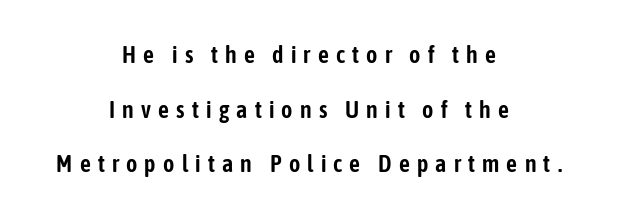
How are the letters spaced? Widely, with obvious added tracking. The compositor balanced each line on the midline. Every character sits straight up, as roman type does. Descenders hang freely into open space.
